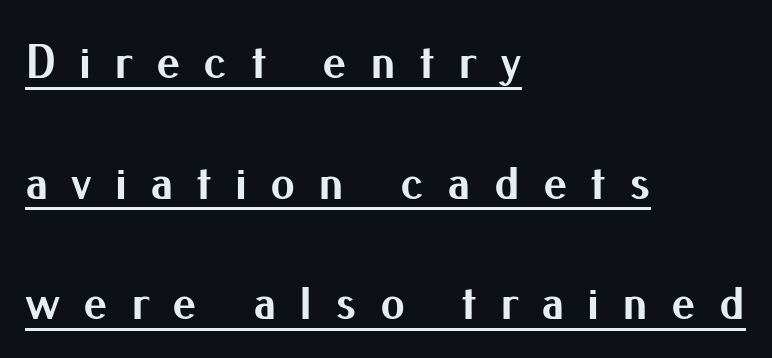
Q: Is the text bold? A: Yes.
Q: Is the text italic (slanted)? A: No, it is upright.
Q: Is the typeface a serif or a sans-serif typeface? A: Sans-serif.
Q: Is the text underlined? A: Yes.
Q: How is the paragraph aligned? A: Left-aligned.
Q: Is the spacing between letters normal or unusually wide? A: Unusually wide.
Q: Is the spacing between lines tight, normal or loose? A: Loose.
Q: Width (condensed, normal, or wide)? A: Normal.
Q: Stroke contrast? A: Medium.
Q: x-height? A: Small.
Q: Monospaced? A: No.
